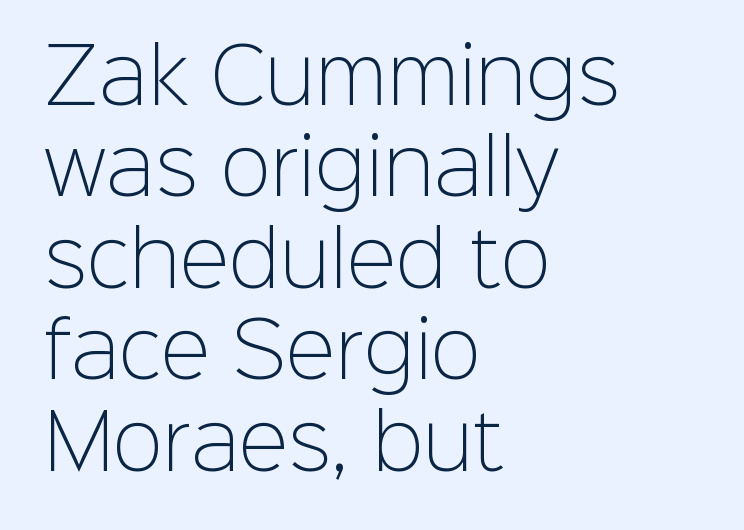
The image shows 75 px light sans-serif type, upright; set left-aligned, line spacing 1.22x, normal letter spacing, not underlined; low stroke contrast and a medium x-height.
